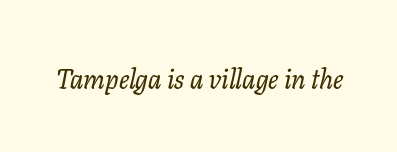
This sample uses plain, unmodified letter spacing. Has an underline been added? It has not. The letters are slanted; this is an italic face.
